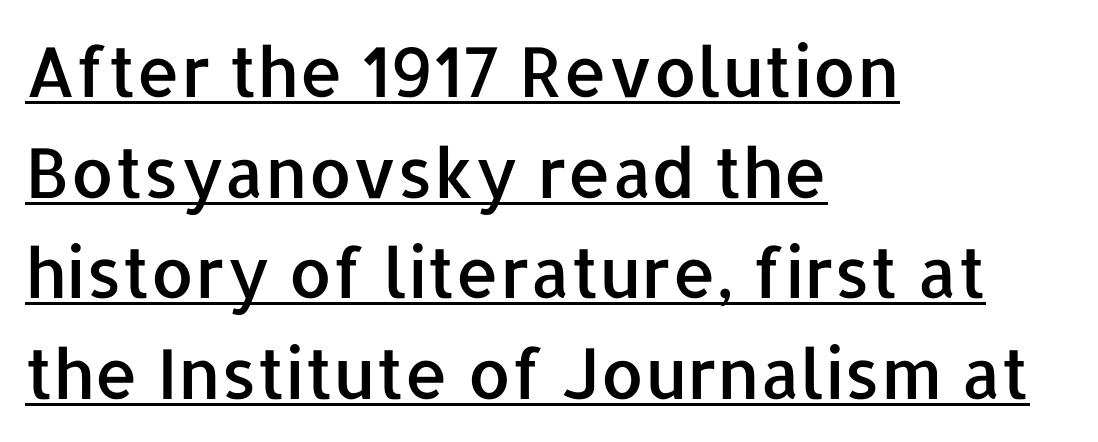
These lines were composed using upright roman letters. If you drew a ruler down the left edge, every line would touch it. Nobody touched the tracking dial on this one. Is this a fixed-width face? No — the glyphs have proportional, varying widths. The glyphs in this specimen are sans serif. Compared with typical paragraphs, the rows here are spaced about the same.
